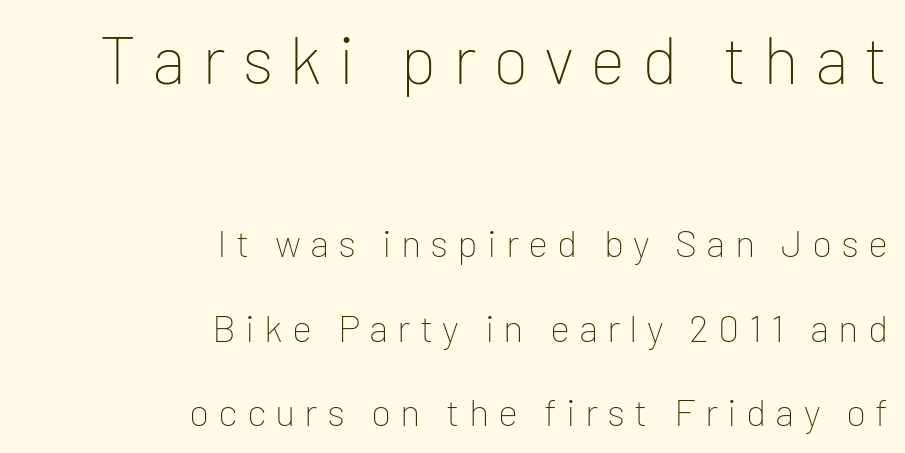
The image shows 67 px thin sans-serif type, upright; set right-aligned, loose line spacing (2.22x), unusually wide letter spacing (+0.24 em), not underlined; the first (top) block is 1.76x larger; low stroke contrast and a medium x-height.
